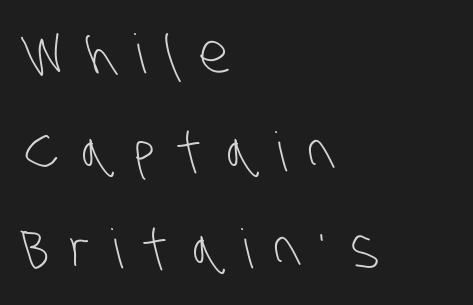
The face used here is proportionally spaced, like ordinary book or web type. Line beginnings align vertically; line endings do not. Stems and bowls with no extra thickness — not bold. The tracking jumps out immediately: characters are airy and widely separated. Does the type have serifs? No, each stem ends abruptly.
